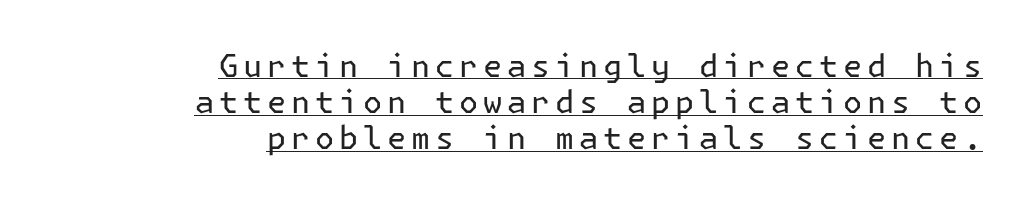
A sans-serif font was chosen for this passage. The passage shown is not bold in any degree. The paragraph shown leans on its right margin. The designer dialed line spacing down below the default.
